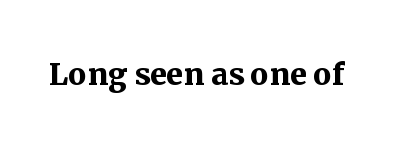
{"serif": "yes", "italic": "no", "bold": "yes", "weight": "semibold", "width": "normal", "stroke_contrast": "medium", "x_height": "medium", "monospaced": "no", "underline": "no", "letter_spacing": "normal", "letter_spacing_em": 0.0, "glyph_px": 41}
